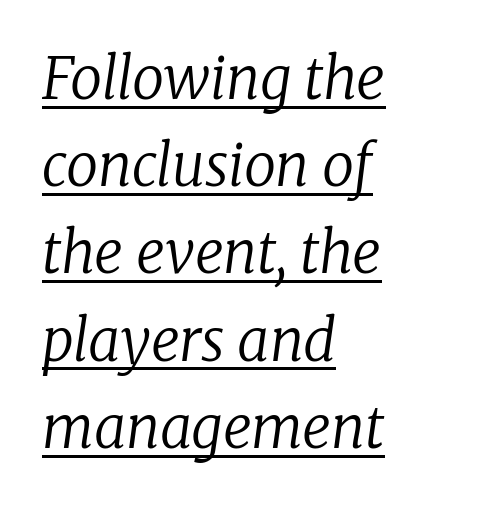
Posture: slanted. Glance below the letters and you will spot a drawn line. Looks like regular typesetting: each glyph gets only the width it needs. The vertical gap from one line to the next is medium.
